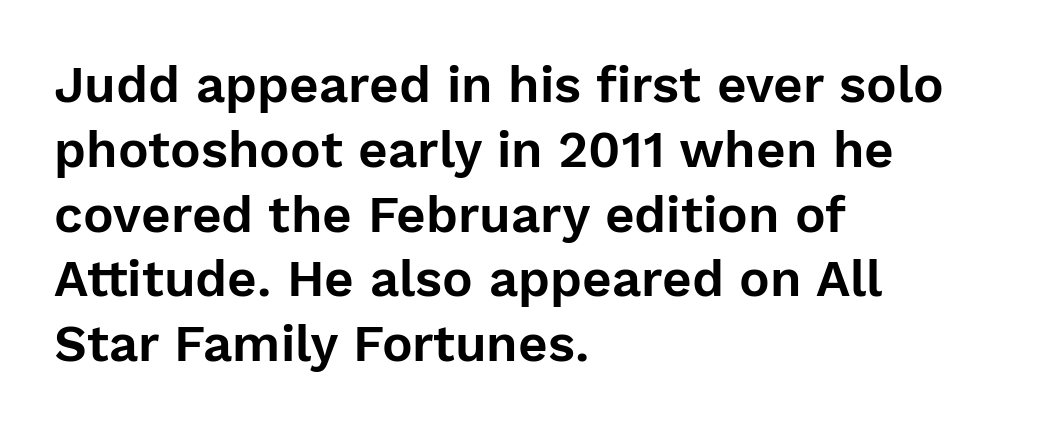
The image shows 51 px sans-serif type, upright; set left-aligned, normal line spacing (1.27x), normal letter spacing, not underlined; low stroke contrast and a medium x-height.
